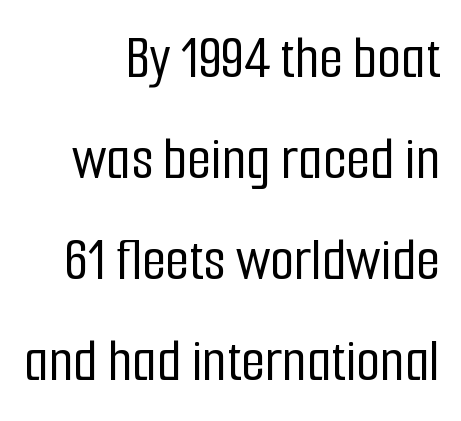
{"serif": "no", "italic": "no", "width": "condensed", "stroke_contrast": "low", "x_height": "medium", "monospaced": "no", "underline": "no", "align": "right", "line_spacing": "normal", "line_spacing_ratio": 1.63, "letter_spacing": "normal", "letter_spacing_em": 0.0, "glyph_px": 62}
